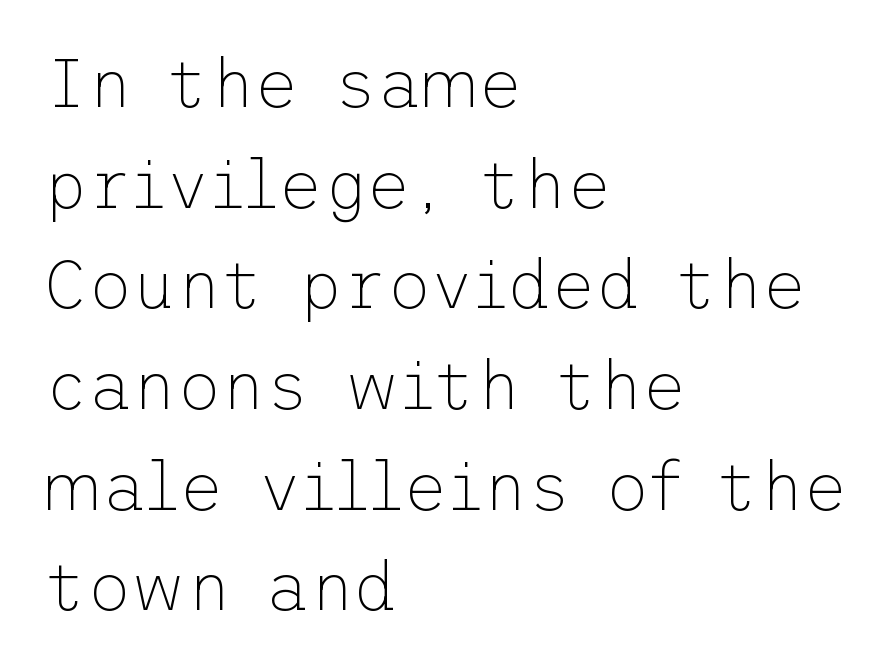
{"serif": "no", "italic": "no", "bold": "no", "weight": "thin", "width": "normal", "stroke_contrast": "low", "x_height": "medium", "underline": "no", "align": "left", "line_spacing": "normal", "line_spacing_ratio": 1.48, "letter_spacing": "normal", "letter_spacing_em": 0.0, "glyph_px": 68}
